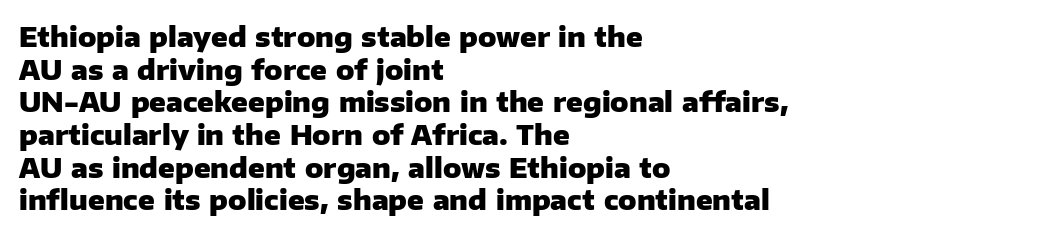
{"italic": "no", "bold": "yes", "underline": "no", "align": "left", "line_spacing_ratio": 1.21, "letter_spacing": "normal", "letter_spacing_em": 0.0, "glyph_px": 27}
